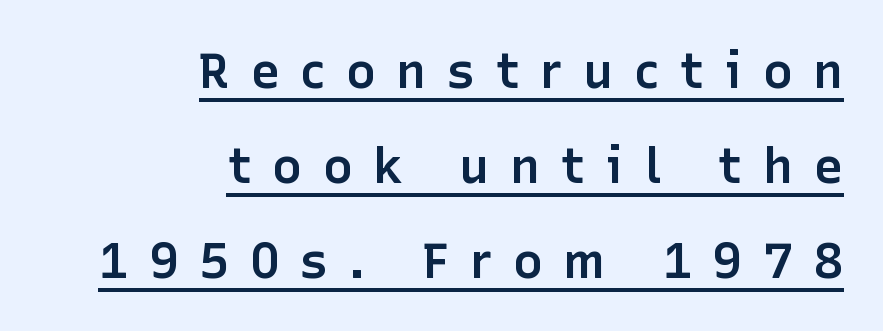
Nope, not italic — everything's standing straight. The strokes are fattened partway — semibold, not bold. The tracking jumps out immediately: characters are airy and widely separated. The designer dialed line spacing up above the default.
